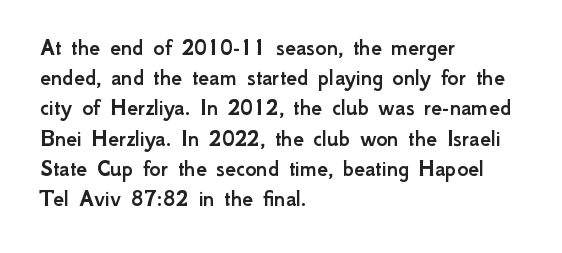
Q: Is the text italic (slanted)? A: No, it is upright.
Q: Is the text underlined? A: No.
Q: How is the paragraph aligned? A: Left-aligned.
Q: Is the spacing between letters normal or unusually wide? A: Normal.
Q: Is the spacing between lines tight, normal or loose? A: Normal.
